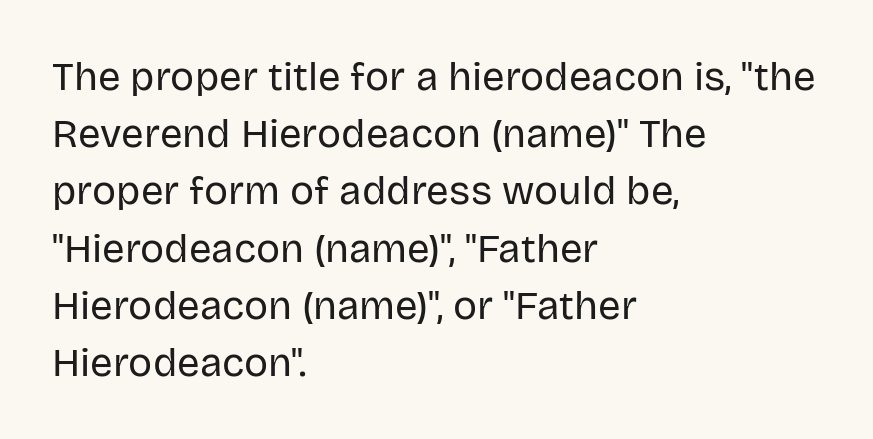
{"serif": "no", "italic": "no", "bold": "no", "weight": "regular", "width": "normal", "stroke_contrast": "low", "x_height": "large", "monospaced": "no", "underline": "no", "align": "left", "line_spacing": "normal", "line_spacing_ratio": 1.43, "letter_spacing": "normal", "letter_spacing_em": 0.0, "glyph_px": 40}
